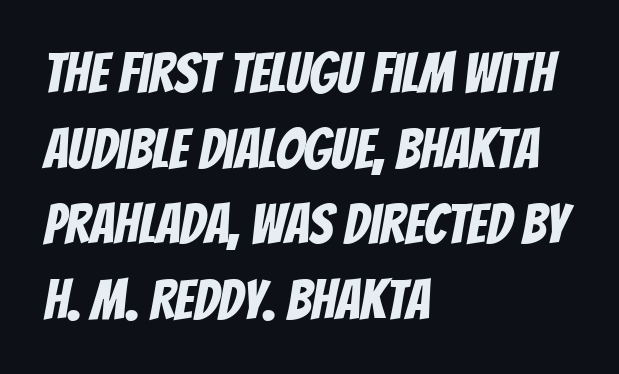
{"serif": "no", "width": "condensed", "stroke_contrast": "low", "x_height": "large", "monospaced": "no", "underline": "no", "align": "left", "line_spacing": "normal", "line_spacing_ratio": 1.35, "letter_spacing": "normal", "letter_spacing_em": 0.0, "glyph_px": 56}
